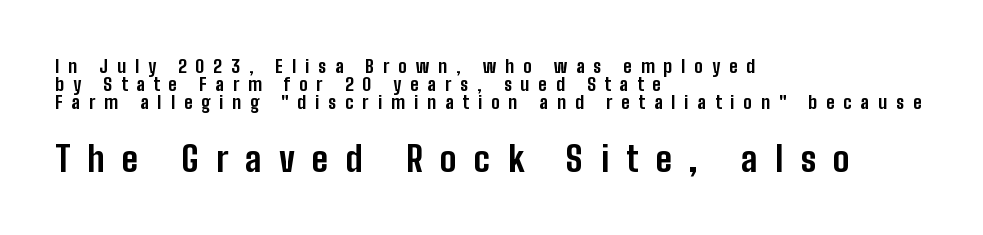
Q: Is the text bold? A: Yes.
Q: Is the text italic (slanted)? A: No, it is upright.
Q: Is the typeface a serif or a sans-serif typeface? A: Sans-serif.
Q: Is the text underlined? A: No.
Q: How is the paragraph aligned? A: Left-aligned.
Q: Is the spacing between letters normal or unusually wide? A: Unusually wide.
Q: Is the spacing between lines tight, normal or loose? A: Tight.
Q: Which block of text is set in a larger size, the first (top) or the second (bottom)? A: The second (bottom) one.
Q: Width (condensed, normal, or wide)? A: Condensed.
Q: Stroke contrast? A: Low.
Q: x-height? A: Medium.
Q: Monospaced? A: No.
